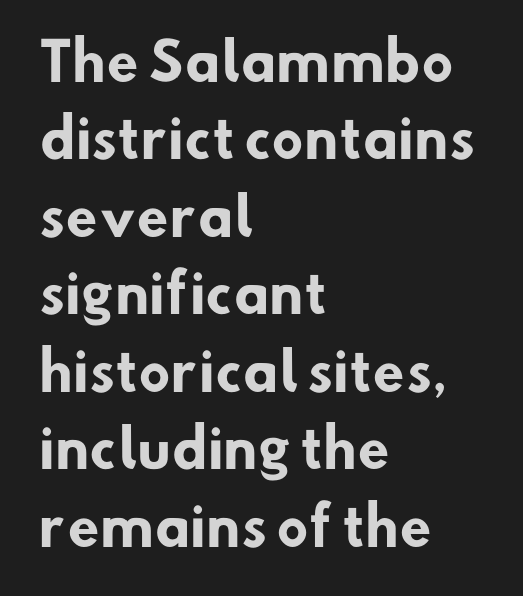
Q: Is the text bold? A: Yes.
Q: Is the typeface a serif or a sans-serif typeface? A: Sans-serif.
Q: Is the text underlined? A: No.
Q: How is the paragraph aligned? A: Left-aligned.
Q: Is the spacing between letters normal or unusually wide? A: Normal.
Q: Is the spacing between lines tight, normal or loose? A: Normal.
Q: Width (condensed, normal, or wide)? A: Normal.
Q: Stroke contrast? A: Low.
Q: x-height? A: Small.
Q: Monospaced? A: No.
